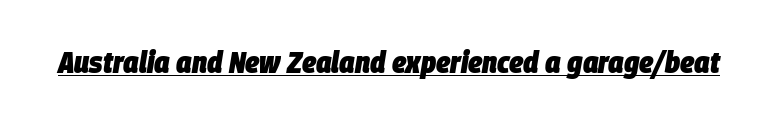
The image shows 31 px heavy, condensed type, italic (leaning right); set normal letter spacing, underlined; low stroke contrast and a large x-height.
